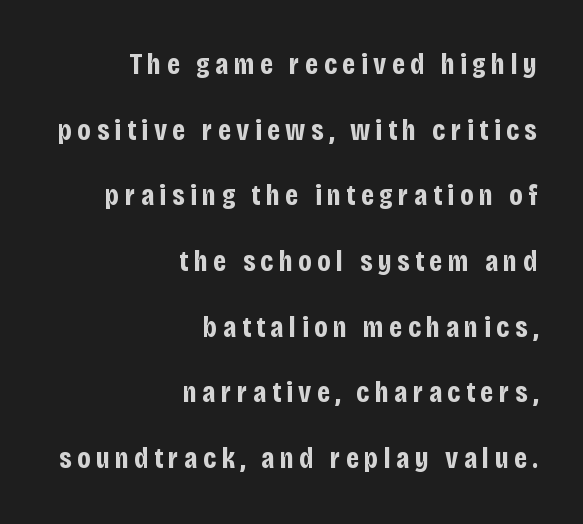
The strokes are fattened all the way to bold. Tall strokes in this sample are plumb rather than angled. Beneath every word, the page is bare. You could not count columns in this text — the font is proportionally spaced. The block of text is sparse from top to bottom, with ample space between rows.
